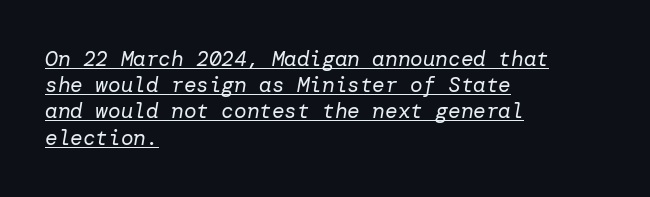
{"italic": "yes", "lean": "right", "slant_degrees": 10, "bold": "no", "underline": "yes", "align": "left", "line_spacing": "normal", "line_spacing_ratio": 1.25, "letter_spacing": "normal", "letter_spacing_em": 0.0, "glyph_px": 21}
